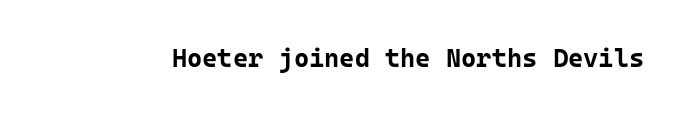
Only glyphs here, with clear space below each row. Rendered with straight, roman letterforms. The glyphs have the mass of a bold cut. Observe the ordinary spacing: letters are neighbours, not strangers.
